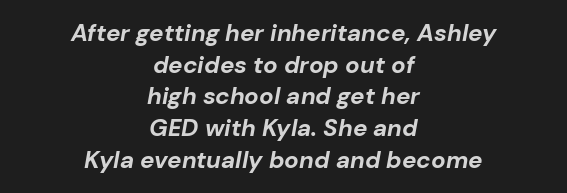
The line texture is even and compact thanks to regular tracking. Caption: bold face, heavy strokes. Letters rest on an invisible, unmarked baseline. This sample uses an oblique cut, with every glyph tilted off the vertical. Caption: multi-line text, centered on the measure.
